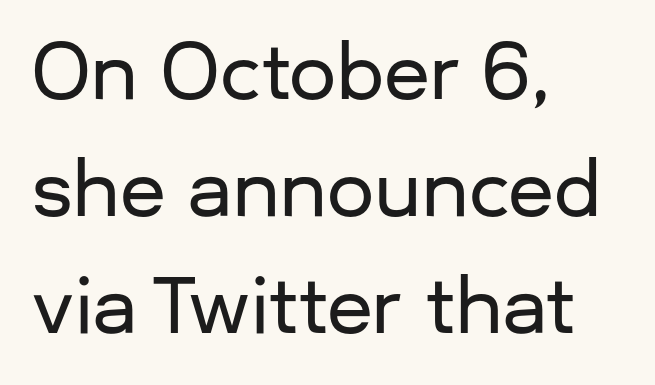
Unlike a traditional serif, this face leaves its strokes unadorned. A bare baseline throughout the passage. Character widths vary here, with narrow letters taking less room than wide ones. Every row of glyphs begins at an identical x-position on the left. Quick note: interline space is typical.
